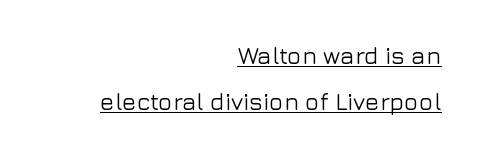
{"italic": "no", "underline": "yes", "align": "right", "line_spacing": "loose", "line_spacing_ratio": 1.91, "letter_spacing": "normal", "letter_spacing_em": 0.0, "glyph_px": 24}
